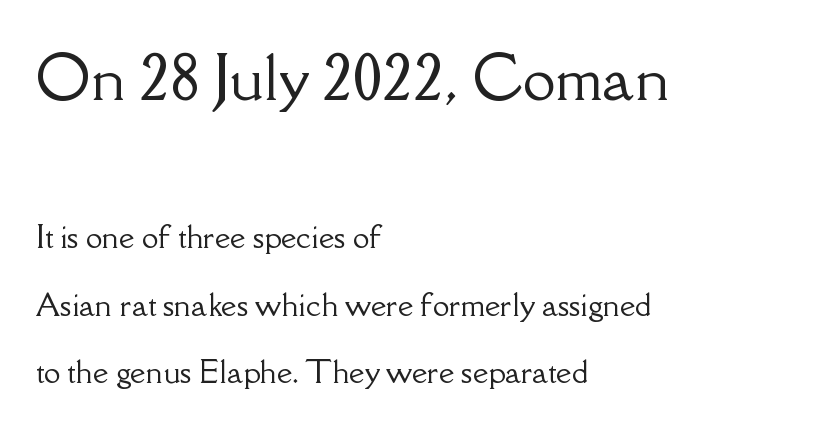
Do the characters align in a grid? No, the font is proportional. The designer dialed line spacing up above the default. The lettering stays uniformly vertical, giving the passage a roman look. The paragraph has a hard left edge and a soft right edge.
